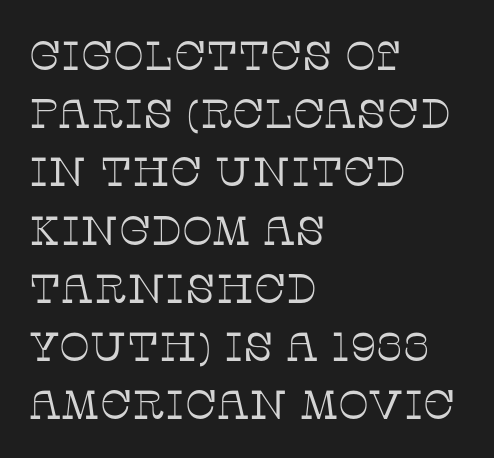
{"serif": "yes", "italic": "no", "bold": "no", "weight": "thin", "width": "normal", "stroke_contrast": "low", "x_height": "large", "monospaced": "no", "underline": "no", "align": "left", "line_spacing": "normal", "line_spacing_ratio": 1.42, "letter_spacing": "normal", "letter_spacing_em": 0.0, "glyph_px": 41}
